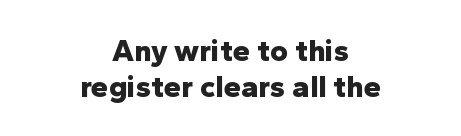
{"serif": "no", "italic": "no", "bold": "yes", "weight": "bold", "width": "normal", "stroke_contrast": "low", "x_height": "medium", "monospaced": "no", "underline": "no", "align": "center", "line_spacing": "tight", "line_spacing_ratio": 1.15, "letter_spacing": "normal", "letter_spacing_em": 0.0, "glyph_px": 31}
